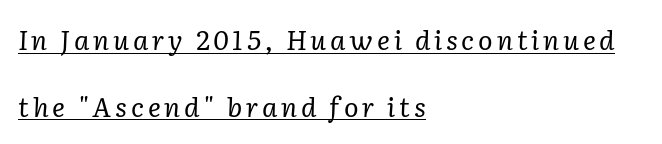
Q: Is the text bold? A: No.
Q: Is the text italic (slanted)? A: Yes, it leans right by about 2 degrees.
Q: Is the text underlined? A: Yes.
Q: How is the paragraph aligned? A: Left-aligned.
Q: Is the spacing between lines tight, normal or loose? A: Loose.
